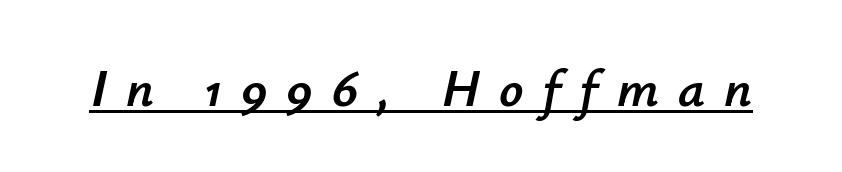
Q: Is the text italic (slanted)? A: Yes, it leans right by about 12 degrees.
Q: Is the text underlined? A: Yes.
Q: Is the spacing between letters normal or unusually wide? A: Unusually wide.
Q: Width (condensed, normal, or wide)? A: Normal.
Q: Stroke contrast? A: Low.
Q: x-height? A: Small.
Q: Monospaced? A: No.
